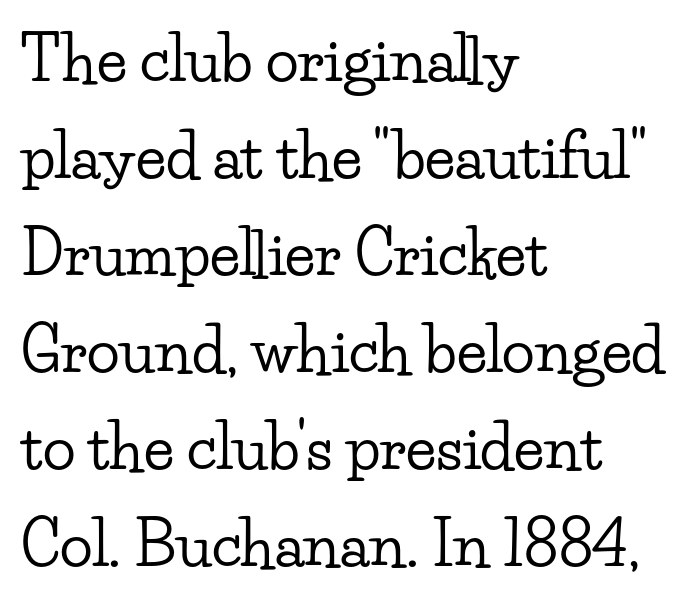
The image shows 61 px wide serif type, upright; set left-aligned, normal line spacing (1.59x), normal letter spacing, not underlined; low stroke contrast and a small x-height.
